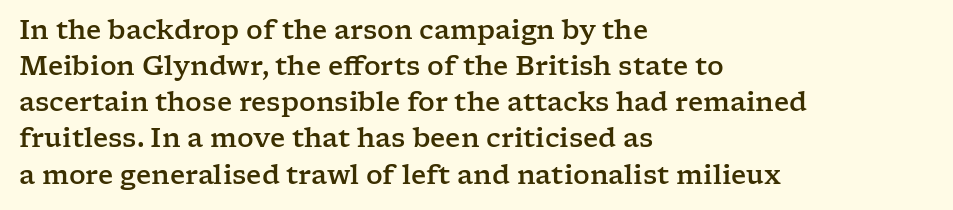
A typesetter would mark this as roman, not italic. Every row of glyphs begins at an identical x-position on the left. Descenders are the only things crossing below the line. Horizontal bands of white between lines are of average thickness.
